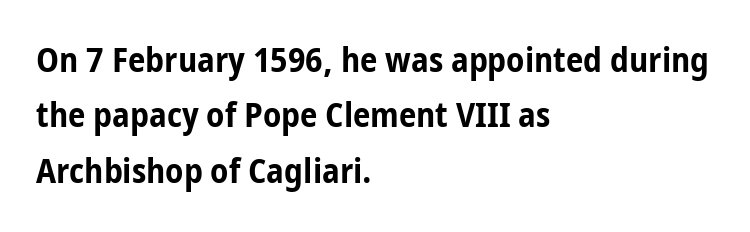
The image shows 35 px bold, condensed sans-serif type, upright; set left-aligned, normal line spacing (1.58x), normal letter spacing, not underlined; low stroke contrast and a medium x-height.
